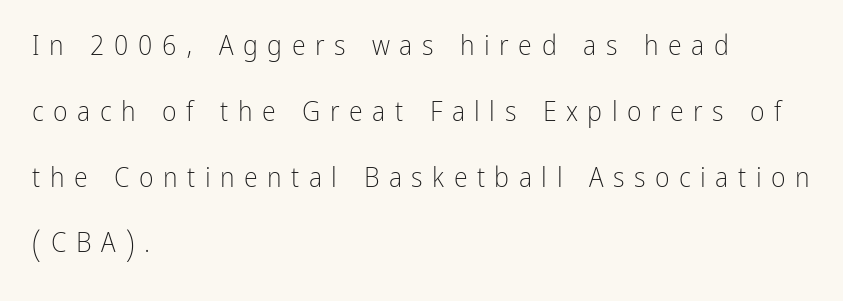
{"serif": "no", "italic": "no", "bold": "no", "weight": "light", "width": "condensed", "stroke_contrast": "low", "x_height": "medium", "monospaced": "no", "underline": "no", "align": "left", "line_spacing": "loose", "line_spacing_ratio": 2.35, "letter_spacing": "wide", "letter_spacing_em": 0.34, "glyph_px": 28}
